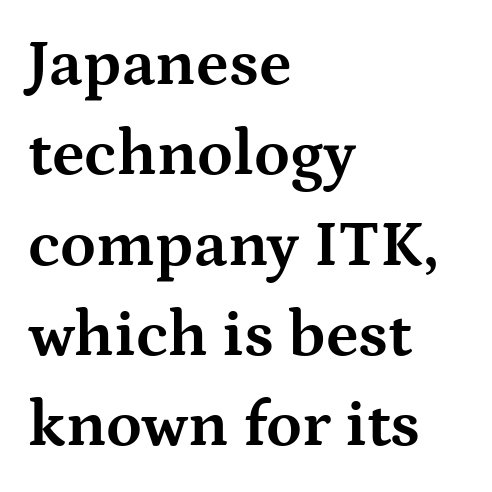
Q: Is the text bold? A: Yes.
Q: Is the text italic (slanted)? A: No, it is upright.
Q: Is the typeface a serif or a sans-serif typeface? A: Serif.
Q: Is the text underlined? A: No.
Q: How is the paragraph aligned? A: Left-aligned.
Q: Is the spacing between letters normal or unusually wide? A: Normal.
Q: Is the spacing between lines tight, normal or loose? A: Normal.
Q: Width (condensed, normal, or wide)? A: Wide.
Q: Stroke contrast? A: Medium.
Q: x-height? A: Medium.
Q: Monospaced? A: No.
